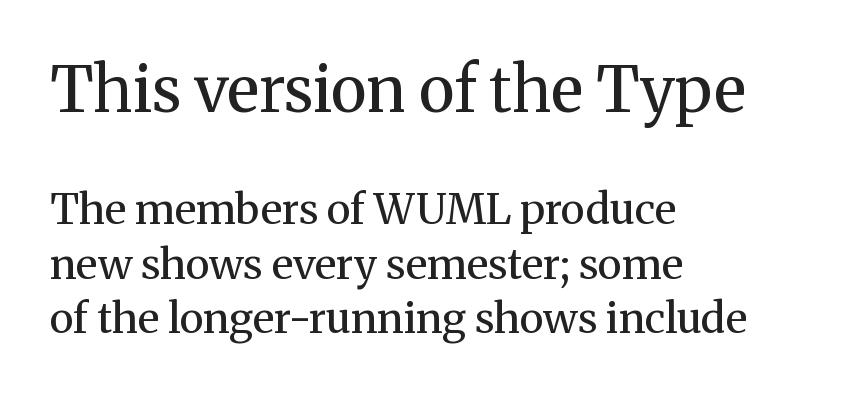
Q: Is the text bold? A: No.
Q: Is the text italic (slanted)? A: No, it is upright.
Q: Is the typeface a serif or a sans-serif typeface? A: Serif.
Q: Is the text underlined? A: No.
Q: How is the paragraph aligned? A: Left-aligned.
Q: Is the spacing between letters normal or unusually wide? A: Normal.
Q: Is the spacing between lines tight, normal or loose? A: Normal.
Q: Which block of text is set in a larger size, the first (top) or the second (bottom)? A: The first (top) one.
Q: Width (condensed, normal, or wide)? A: Normal.
Q: Stroke contrast? A: Medium.
Q: x-height? A: Medium.
Q: Monospaced? A: No.
